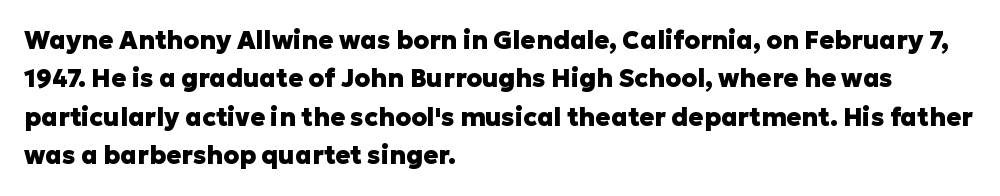
{"italic": "no", "bold": "yes", "underline": "no", "align": "left", "line_spacing": "normal", "line_spacing_ratio": 1.54, "letter_spacing": "normal", "letter_spacing_em": 0.0, "glyph_px": 25}
